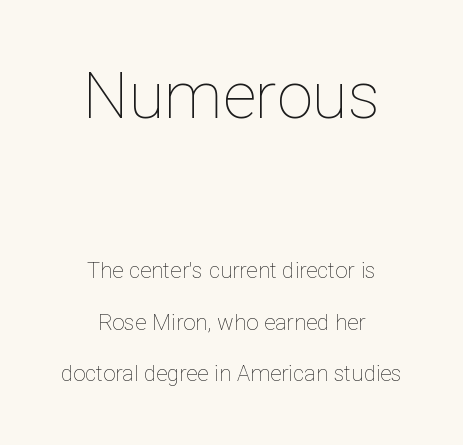
Q: Is the text bold? A: No.
Q: Is the text italic (slanted)? A: No, it is upright.
Q: Is the text underlined? A: No.
Q: How is the paragraph aligned? A: Centered.
Q: Is the spacing between letters normal or unusually wide? A: Normal.
Q: Is the spacing between lines tight, normal or loose? A: Loose.
Q: Which block of text is set in a larger size, the first (top) or the second (bottom)? A: The first (top) one.
Q: Width (condensed, normal, or wide)? A: Normal.
Q: Stroke contrast? A: Low.
Q: x-height? A: Medium.
Q: Monospaced? A: No.
